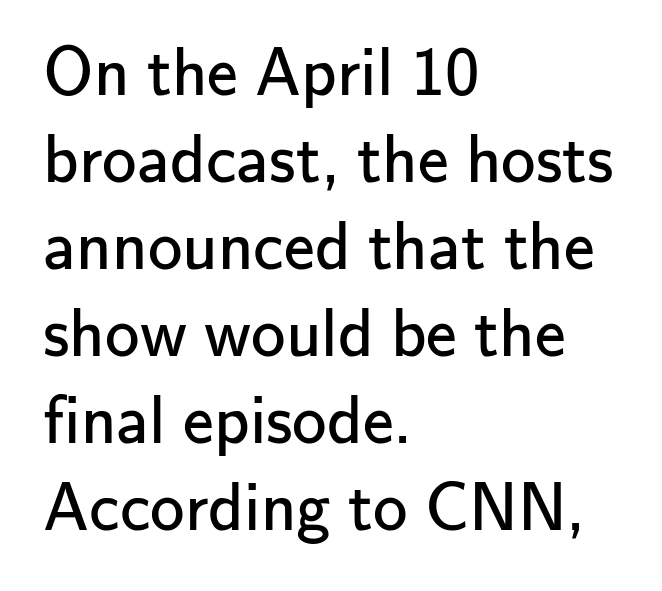
Q: Is the text bold? A: No.
Q: Is the text italic (slanted)? A: No, it is upright.
Q: Is the typeface a serif or a sans-serif typeface? A: Sans-serif.
Q: Is the text underlined? A: No.
Q: How is the paragraph aligned? A: Left-aligned.
Q: Is the spacing between letters normal or unusually wide? A: Normal.
Q: Is the spacing between lines tight, normal or loose? A: Normal.
Q: Width (condensed, normal, or wide)? A: Normal.
Q: Stroke contrast? A: Low.
Q: x-height? A: Small.
Q: Monospaced? A: No.
